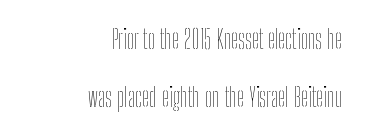
{"italic": "no", "bold": "no", "underline": "no", "align": "right", "line_spacing": "loose", "line_spacing_ratio": 2.22, "letter_spacing": "normal", "letter_spacing_em": 0.0, "glyph_px": 26}
